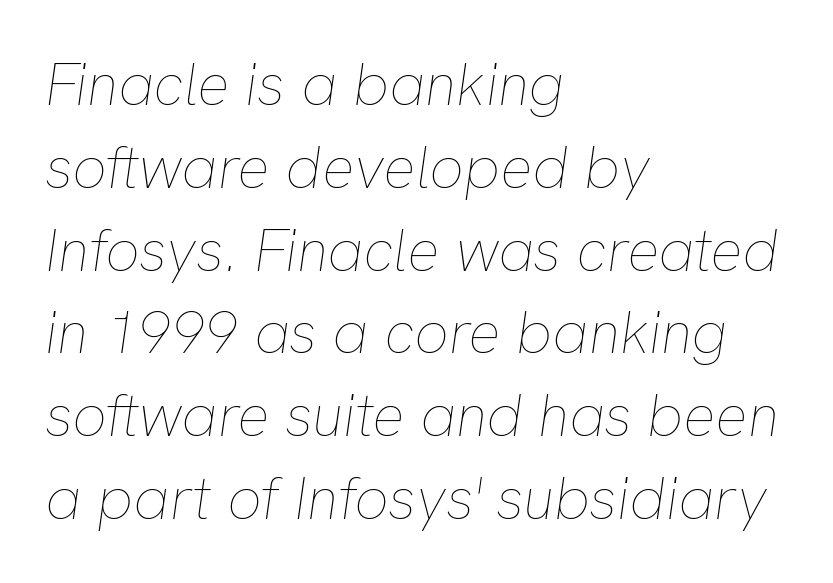
{"italic": "yes", "lean": "right", "slant_degrees": 8, "bold": "no", "weight": "thin", "width": "normal", "stroke_contrast": "low", "x_height": "medium", "monospaced": "no", "underline": "no", "align": "left", "line_spacing": "normal", "line_spacing_ratio": 1.38, "letter_spacing": "normal", "letter_spacing_em": 0.0, "glyph_px": 60}
